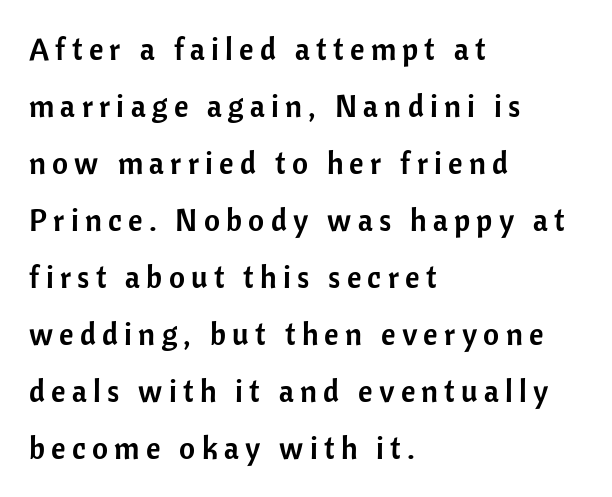
Horizontal alignment here is leftward, the default for most running prose. Characters remain perfectly vertical along every line. The specimen omits any rule beneath the text block's lines. Is this a sans? Yes — the strokes have no serifs.
